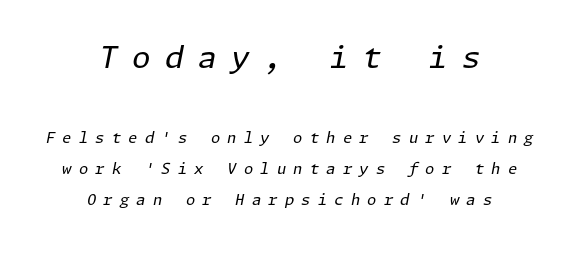
{"italic": "yes", "lean": "right", "slant_degrees": 11, "bold": "no", "weight": "regular", "width": "normal", "stroke_contrast": "low", "x_height": "medium", "underline": "no", "align": "center", "line_spacing": "loose", "line_spacing_ratio": 2.09, "letter_spacing": "wide", "letter_spacing_em": 0.48, "larger_block": "first", "size_ratio": 2.0, "glyph_px": 30}
